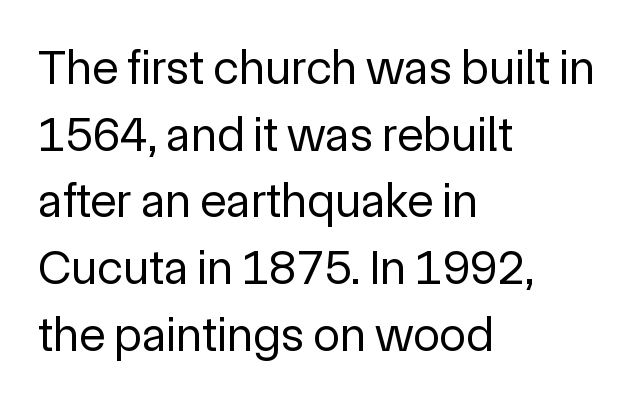
{"serif": "no", "italic": "no", "bold": "no", "weight": "regular", "width": "normal", "x_height": "medium", "monospaced": "no", "underline": "no", "align": "left", "line_spacing": "normal", "line_spacing_ratio": 1.36, "letter_spacing": "normal", "letter_spacing_em": 0.0, "glyph_px": 49}
